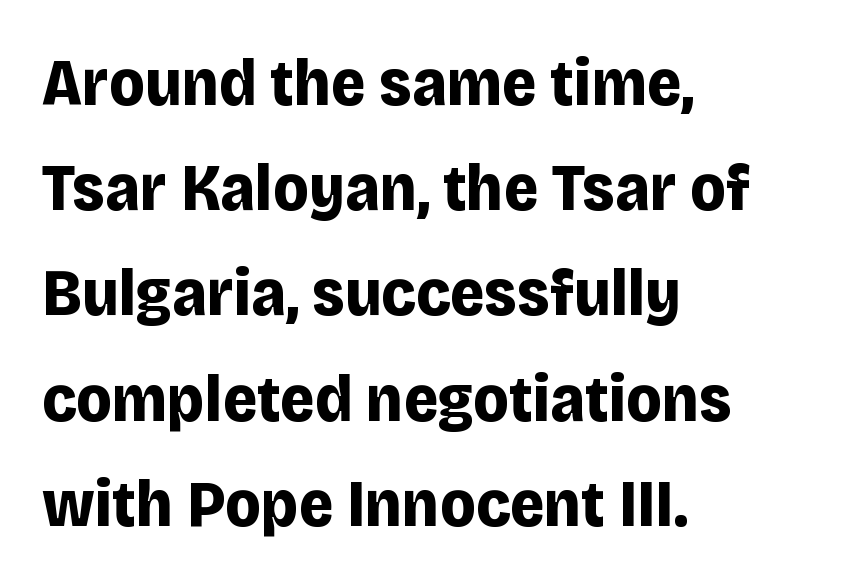
{"serif": "no", "italic": "no", "bold": "yes", "weight": "bold", "width": "normal", "stroke_contrast": "low", "x_height": "large", "monospaced": "no", "underline": "no", "align": "left", "line_spacing": "normal", "line_spacing_ratio": 1.57, "letter_spacing": "normal", "letter_spacing_em": 0.0, "glyph_px": 67}
